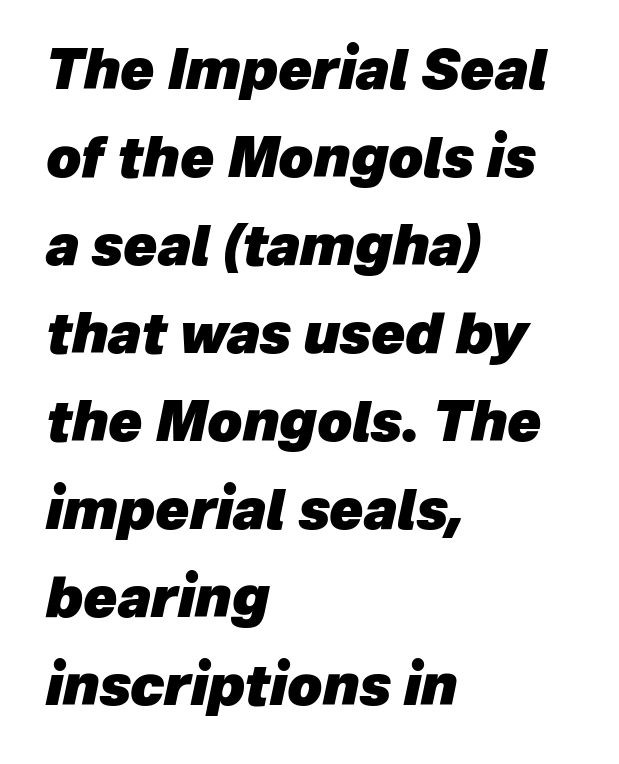
Q: Is the text bold? A: Yes.
Q: Is the text italic (slanted)? A: Yes, it leans right by about 12 degrees.
Q: Is the text underlined? A: No.
Q: How is the paragraph aligned? A: Left-aligned.
Q: Is the spacing between letters normal or unusually wide? A: Normal.
Q: Is the spacing between lines tight, normal or loose? A: Normal.
Q: Width (condensed, normal, or wide)? A: Normal.
Q: Stroke contrast? A: Low.
Q: x-height? A: Medium.
Q: Monospaced? A: No.
